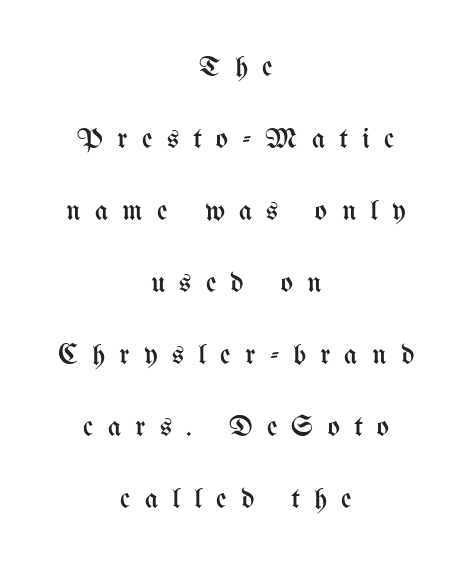
A typesetter would call this proportional, since set widths differ per character. Descenders hang freely into open space. Counters stay open thanks to moderate or lighter strokes. One-word summary of the alignment: center.
